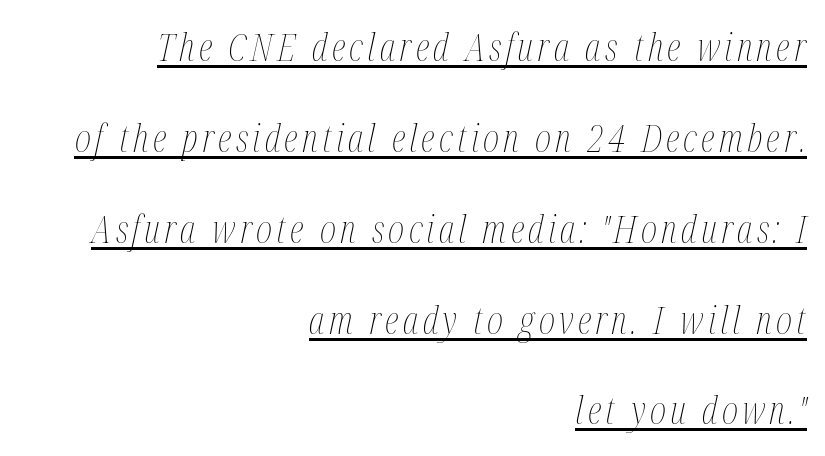
The image shows 39 px thin, condensed type, italic (leaning right); set right-aligned, loose line spacing (2.33x), underlined; medium stroke contrast and a medium x-height.
